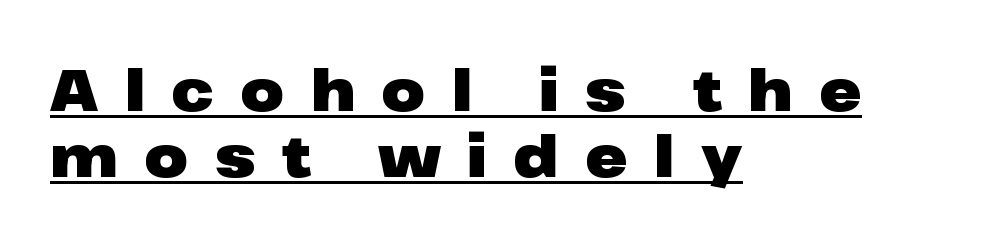
The image shows 57 px heavy, wide sans-serif type, upright; set left-aligned, line spacing 1.16x, unusually wide letter spacing (+0.46 em), underlined; low stroke contrast and a medium x-height.
